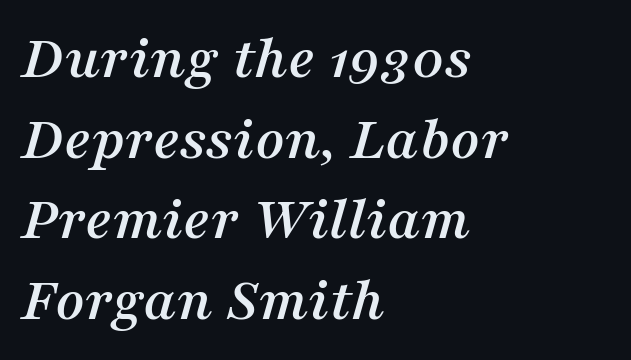
{"serif": "yes", "italic": "yes", "lean": "right", "slant_degrees": 16, "width": "normal", "stroke_contrast": "medium", "x_height": "medium", "monospaced": "no", "underline": "no", "align": "left", "line_spacing": "normal", "line_spacing_ratio": 1.28, "letter_spacing": "normal", "letter_spacing_em": 0.0, "glyph_px": 63}
